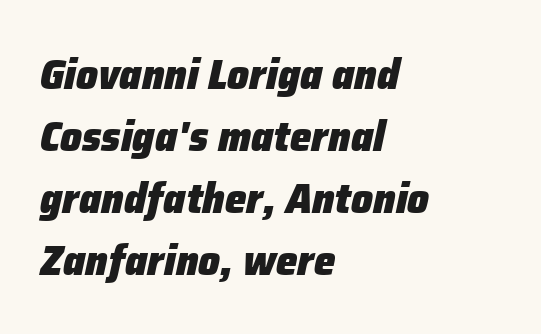
The image shows 43 px heavy type, italic (leaning right); set left-aligned, normal line spacing (1.44x), normal letter spacing, not underlined; low stroke contrast and a medium x-height.
